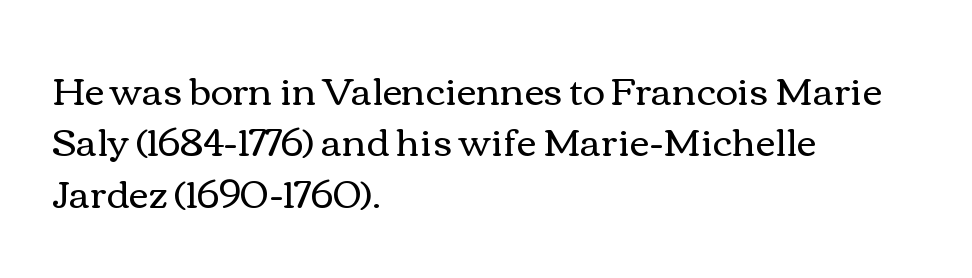
Q: Is the text bold? A: No.
Q: Is the text italic (slanted)? A: No, it is upright.
Q: Is the text underlined? A: No.
Q: How is the paragraph aligned? A: Left-aligned.
Q: Is the spacing between letters normal or unusually wide? A: Normal.
Q: Is the spacing between lines tight, normal or loose? A: Normal.
Q: Width (condensed, normal, or wide)? A: Wide.
Q: x-height? A: Medium.
Q: Monospaced? A: No.
